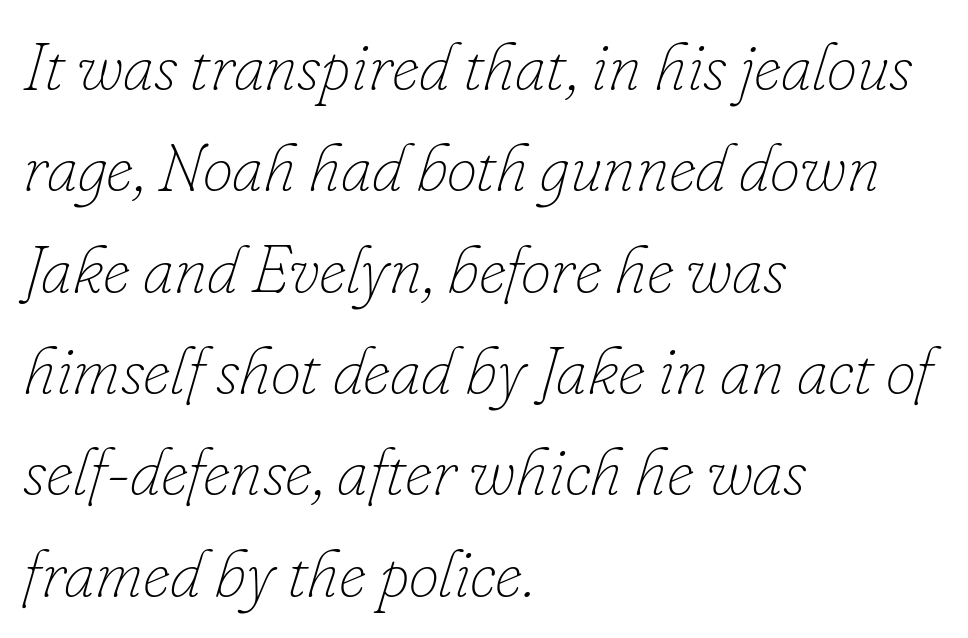
Q: Is the text bold? A: No.
Q: Is the text italic (slanted)? A: Yes, it leans right by about 16 degrees.
Q: Is the text underlined? A: No.
Q: How is the paragraph aligned? A: Left-aligned.
Q: Is the spacing between letters normal or unusually wide? A: Normal.
Q: Is the spacing between lines tight, normal or loose? A: Normal.
Q: Width (condensed, normal, or wide)? A: Normal.
Q: Stroke contrast? A: Low.
Q: x-height? A: Small.
Q: Monospaced? A: No.
